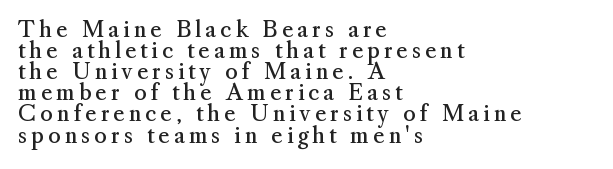
Q: Is the text bold? A: No.
Q: Is the text italic (slanted)? A: No, it is upright.
Q: Is the text underlined? A: No.
Q: How is the paragraph aligned? A: Left-aligned.
Q: Is the spacing between lines tight, normal or loose? A: Tight.
